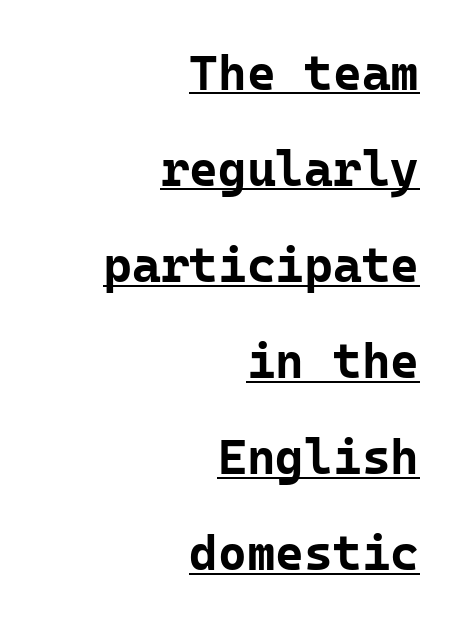
The image shows 49 px bold sans-serif type, upright, monospaced; set right-aligned, loose line spacing (1.96x), normal letter spacing, underlined; low stroke contrast and a medium x-height.
